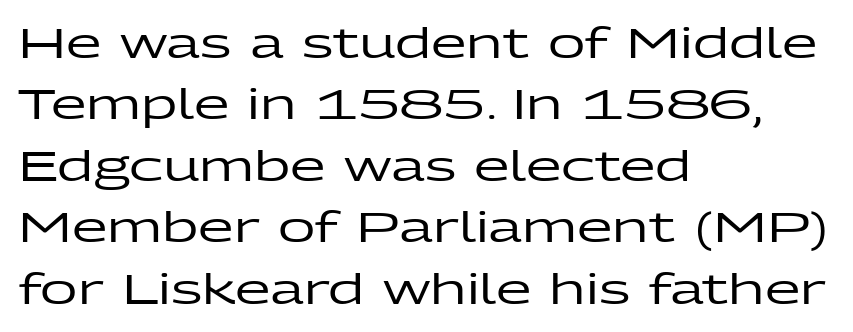
Q: Is the text italic (slanted)? A: No, it is upright.
Q: Is the typeface a serif or a sans-serif typeface? A: Sans-serif.
Q: Is the text underlined? A: No.
Q: How is the paragraph aligned? A: Left-aligned.
Q: Is the spacing between letters normal or unusually wide? A: Normal.
Q: Is the spacing between lines tight, normal or loose? A: Normal.
Q: Width (condensed, normal, or wide)? A: Wide.
Q: Stroke contrast? A: Low.
Q: x-height? A: Medium.
Q: Monospaced? A: No.
